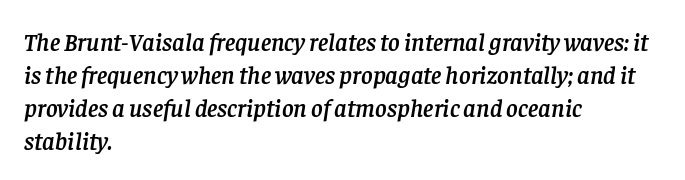
Q: Is the text italic (slanted)? A: Yes, it leans right by about 8 degrees.
Q: Is the text underlined? A: No.
Q: How is the paragraph aligned? A: Left-aligned.
Q: Is the spacing between letters normal or unusually wide? A: Normal.
Q: Is the spacing between lines tight, normal or loose? A: Normal.
